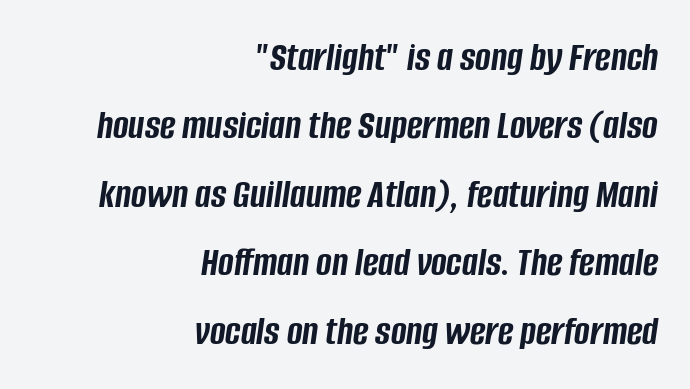
Caption: bold face, heavy strokes. Honestly, the letter spacing is just normal — you wouldn't notice it. Honestly, the row spacing looks completely unremarkable. This sample uses an oblique cut, with every glyph tilted off the vertical. Decoration check: the copy has no underline. Spacing verdict: proportional, widths tailored to each character.
